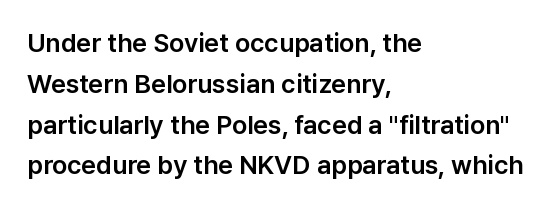
The image shows 26 px text type, upright; set left-aligned, normal line spacing (1.57x), normal letter spacing, not underlined.
